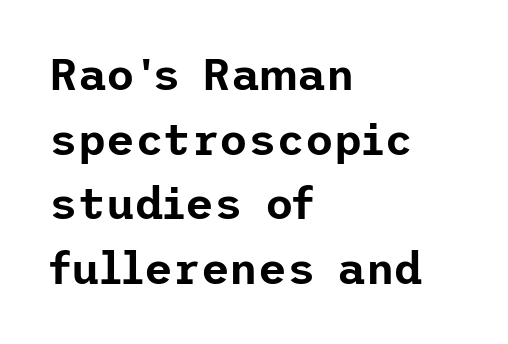
{"serif": "no", "italic": "no", "width": "normal", "stroke_contrast": "low", "x_height": "medium", "underline": "no", "align": "left", "line_spacing": "normal", "line_spacing_ratio": 1.47, "letter_spacing": "normal", "letter_spacing_em": 0.0, "glyph_px": 44}
